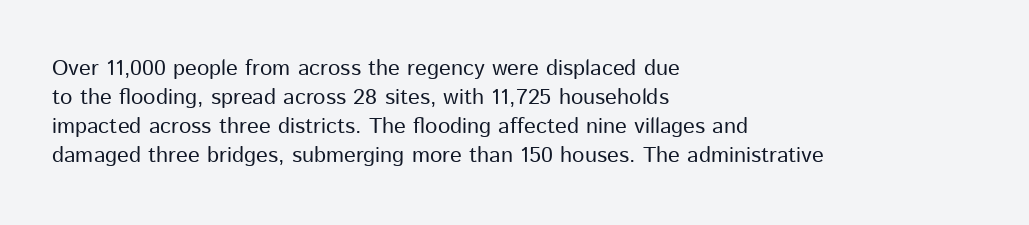
Tall strokes in this sample are plumb rather than angled. The passage shown has conventional tracking throughout. Every row of glyphs begins at an identical x-position on the left. A normal amount of white space separates one row of letters from the next. Type without underlining.
